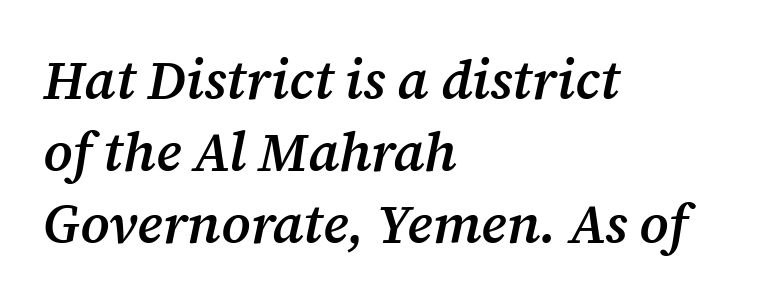
The image shows 54 px semibold serif type, italic (leaning right); set left-aligned, normal line spacing (1.33x), normal letter spacing, not underlined; medium stroke contrast and a medium x-height.
